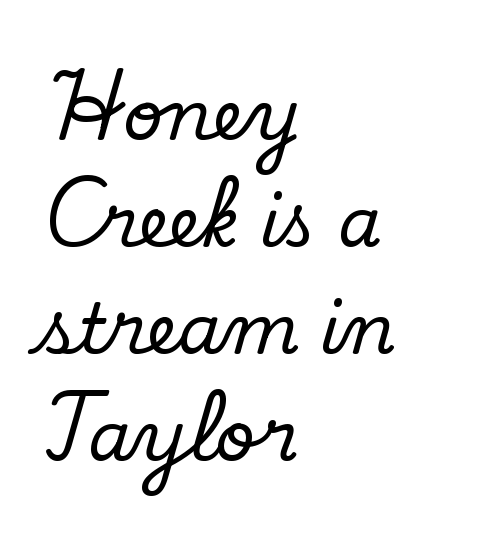
This sample has the flowing, uneven cadence of proportional lettering. Interline gaps are of average width in this sample. Glance below the letters and you will spot only blank space. Unlike a clean sans, this face finishes its strokes with serifs. The tracking reads as untouched default to a designer's eye.
